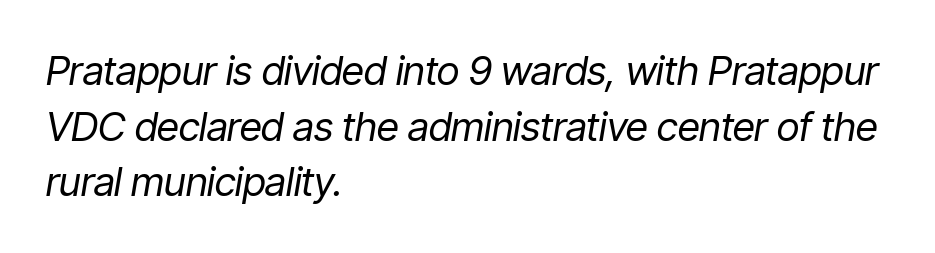
Q: Is the text bold? A: No.
Q: Is the text italic (slanted)? A: Yes, it leans right by about 9 degrees.
Q: Is the text underlined? A: No.
Q: How is the paragraph aligned? A: Left-aligned.
Q: Is the spacing between letters normal or unusually wide? A: Normal.
Q: Is the spacing between lines tight, normal or loose? A: Normal.
Q: Width (condensed, normal, or wide)? A: Condensed.
Q: Stroke contrast? A: Low.
Q: x-height? A: Medium.
Q: Monospaced? A: No.
